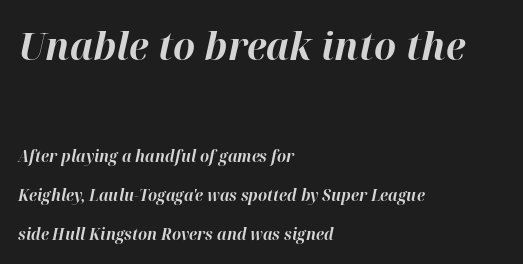
The image shows 39 px bold type, italic (leaning right); set left-aligned, loose line spacing (2.44x), normal letter spacing, not underlined; the first (top) block is 2.44x larger; high stroke contrast and a medium x-height.
